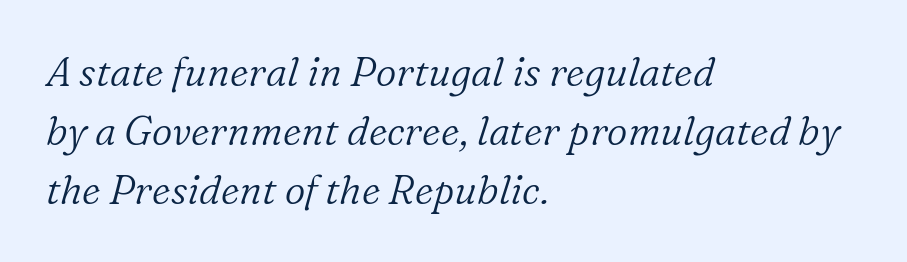
{"serif": "yes", "italic": "yes", "lean": "right", "slant_degrees": 16, "bold": "no", "weight": "light", "width": "normal", "stroke_contrast": "low", "x_height": "medium", "monospaced": "no", "underline": "no", "align": "left", "line_spacing": "normal", "line_spacing_ratio": 1.48, "letter_spacing": "normal", "letter_spacing_em": 0.0, "glyph_px": 40}
